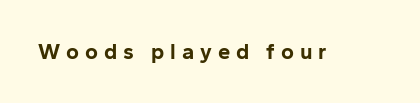
Q: Is the text bold? A: Yes.
Q: Is the text italic (slanted)? A: No, it is upright.
Q: Is the text underlined? A: No.
Q: Is the spacing between letters normal or unusually wide? A: Unusually wide.
